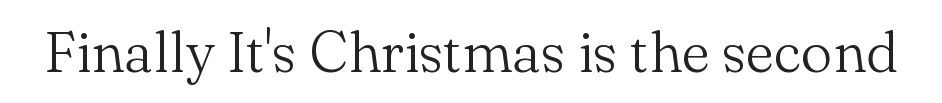
{"serif": "yes", "italic": "no", "bold": "no", "weight": "light", "width": "normal", "stroke_contrast": "medium", "x_height": "small", "monospaced": "no", "underline": "no", "letter_spacing": "normal", "letter_spacing_em": 0.0, "glyph_px": 57}
